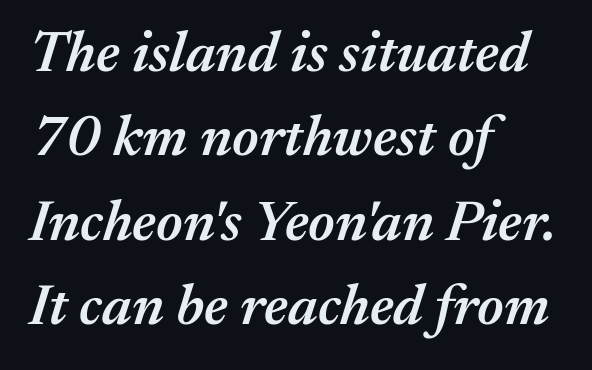
Q: Is the text bold? A: Semi-bold.
Q: Is the text italic (slanted)? A: Yes, it leans right by about 17 degrees.
Q: Is the text underlined? A: No.
Q: How is the paragraph aligned? A: Left-aligned.
Q: Is the spacing between letters normal or unusually wide? A: Normal.
Q: Is the spacing between lines tight, normal or loose? A: Normal.
Q: Width (condensed, normal, or wide)? A: Normal.
Q: Stroke contrast? A: Medium.
Q: x-height? A: Medium.
Q: Monospaced? A: No.
